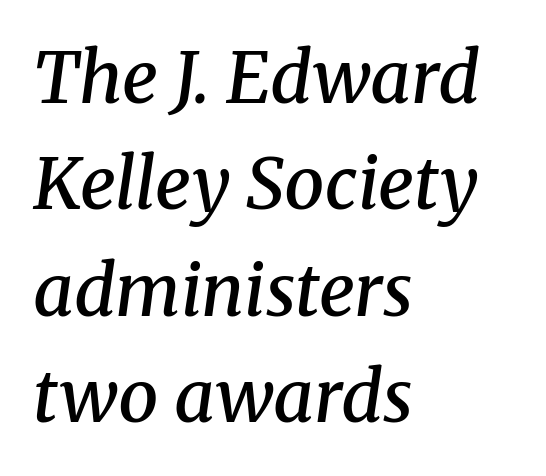
Q: Is the text bold? A: Semi-bold.
Q: Is the text italic (slanted)? A: Yes, it leans right by about 8 degrees.
Q: Is the typeface a serif or a sans-serif typeface? A: Serif.
Q: Is the text underlined? A: No.
Q: How is the paragraph aligned? A: Left-aligned.
Q: Is the spacing between letters normal or unusually wide? A: Normal.
Q: Is the spacing between lines tight, normal or loose? A: Normal.
Q: Width (condensed, normal, or wide)? A: Normal.
Q: Stroke contrast? A: Medium.
Q: x-height? A: Medium.
Q: Monospaced? A: No.
